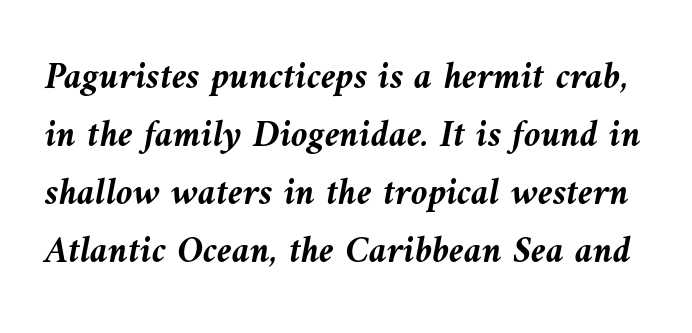
A typesetter would mark this as italic. These lines sit exactly where default settings would place them. Its strokes are broad and dark, the hallmark of bold type. The glyphs are unaccompanied by any horizontal stroke below them. The face used here is proportionally spaced, like ordinary book or web type. Caption: standard tracking, unaltered.
